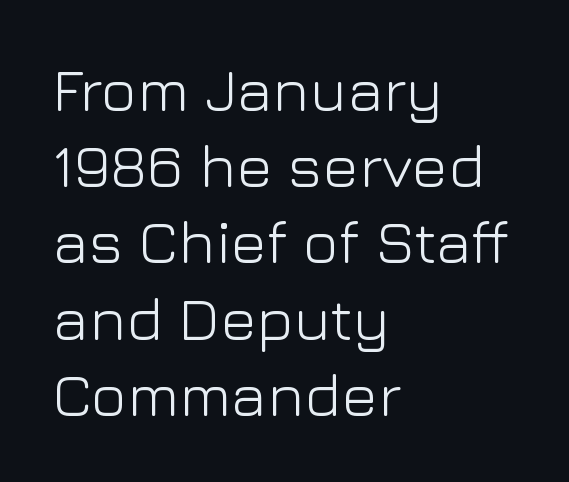
Line beginnings align vertically; line endings do not. Check the space under the baseline: it is left empty. These lines keep a tight, regular rhythm from letter to letter. Classification — sans serif. Regarding leading, the lines here are spaced in the standard way. Note the varied advance widths — an 'i' is clearly narrower than an 'm'.
